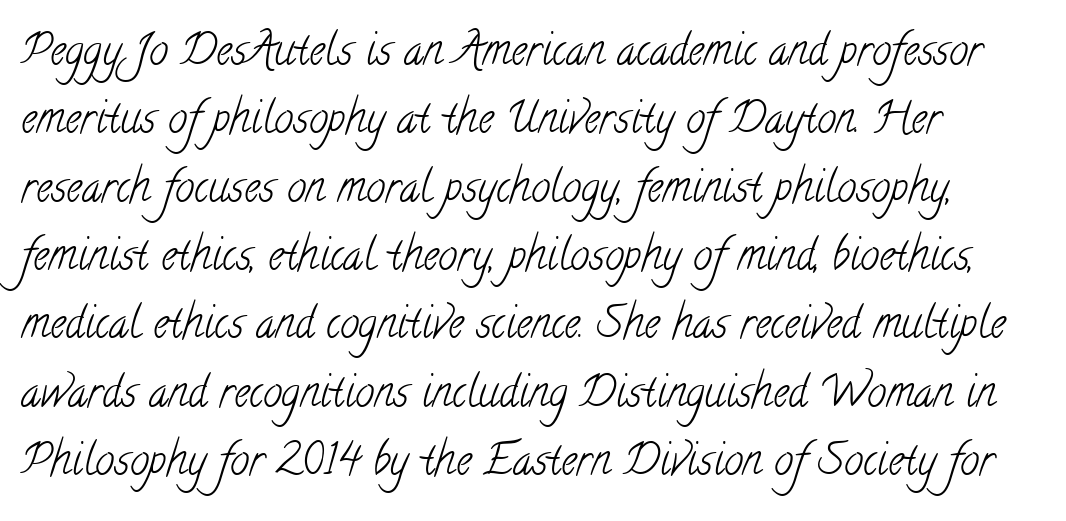
The image shows 43 px light, condensed type; set left-aligned, normal line spacing (1.59x), normal letter spacing, not underlined; low stroke contrast and a small x-height.
